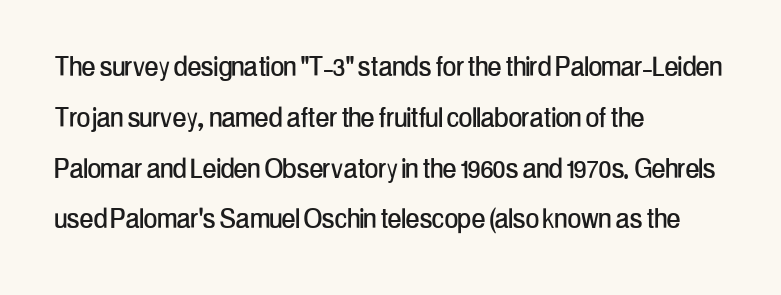
The image shows 33 px condensed sans-serif type, upright; set left-aligned, normal line spacing (1.54x), normal letter spacing, not underlined; low stroke contrast and a medium x-height.
